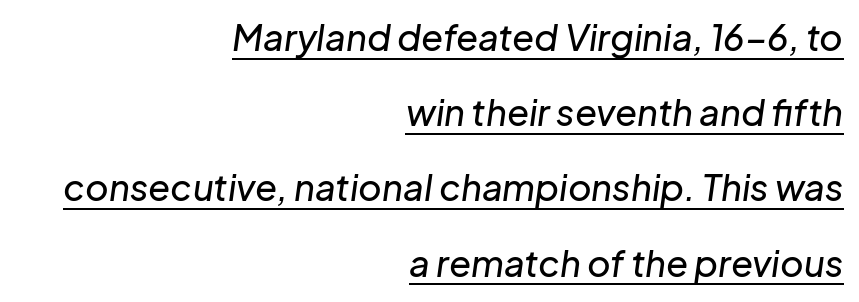
This is underlined copy, the kind a proofreader might mark for attention. Italic: yes, the glyphs are oblique. Tracking value appears to be zero — textbook default spacing. The letters advance in unequal steps, a hallmark of proportional type. This sample is right-justified, so line beginnings fall wherever the words allow.
